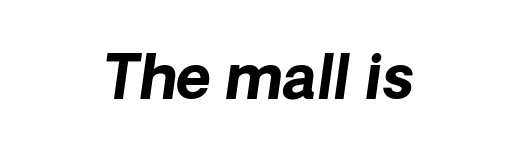
Q: Is the text bold? A: Yes.
Q: Is the typeface a serif or a sans-serif typeface? A: Sans-serif.
Q: Is the text underlined? A: No.
Q: Is the spacing between letters normal or unusually wide? A: Normal.
Q: Width (condensed, normal, or wide)? A: Normal.
Q: Stroke contrast? A: Low.
Q: x-height? A: Medium.
Q: Monospaced? A: No.
